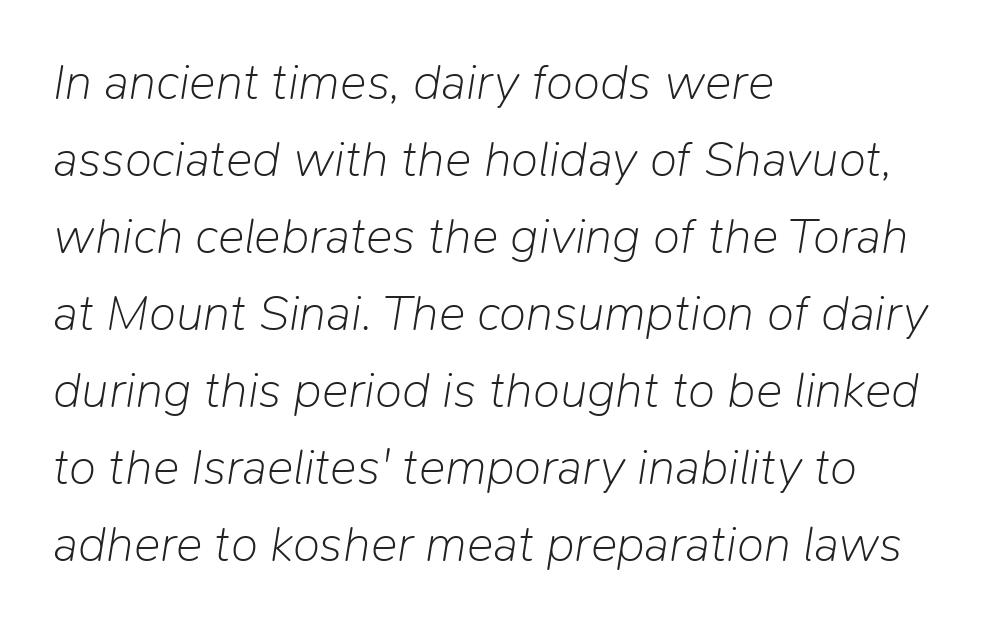
{"italic": "yes", "lean": "right", "slant_degrees": 9, "bold": "no", "weight": "light", "width": "normal", "stroke_contrast": "low", "x_height": "medium", "monospaced": "no", "underline": "no", "align": "left", "line_spacing": "normal", "line_spacing_ratio": 1.54, "letter_spacing": "normal", "letter_spacing_em": 0.0, "glyph_px": 50}
